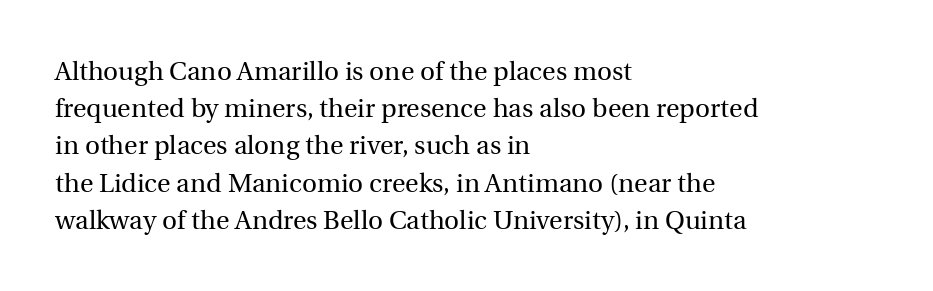
Q: Is the text bold? A: No.
Q: Is the text italic (slanted)? A: No, it is upright.
Q: Is the text underlined? A: No.
Q: How is the paragraph aligned? A: Left-aligned.
Q: Is the spacing between letters normal or unusually wide? A: Normal.
Q: Is the spacing between lines tight, normal or loose? A: Normal.
